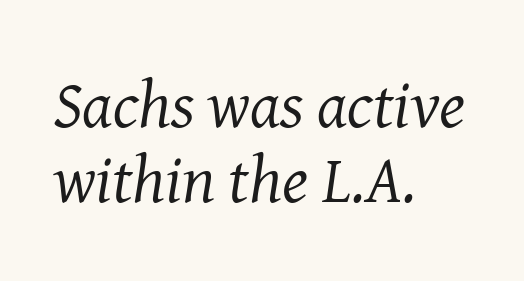
{"serif": "yes", "italic": "yes", "lean": "right", "slant_degrees": 8, "bold": "no", "weight": "regular", "width": "normal", "stroke_contrast": "medium", "x_height": "medium", "monospaced": "no", "underline": "no", "align": "left", "line_spacing": "tight", "line_spacing_ratio": 1.12, "letter_spacing": "normal", "letter_spacing_em": 0.0, "glyph_px": 67}
